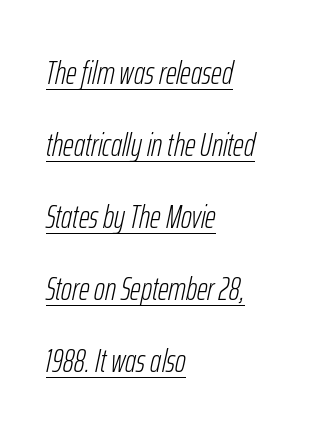
The image shows 33 px light, condensed type, italic (leaning right); set left-aligned, loose line spacing (2.18x), normal letter spacing, underlined; low stroke contrast and a medium x-height.
